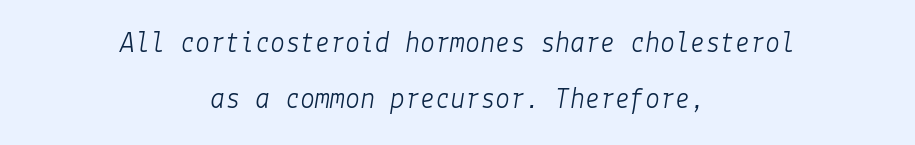
The image shows 30 px light type, italic (leaning right); set centered, line spacing 1.86x, normal letter spacing, not underlined; low stroke contrast and a medium x-height.
